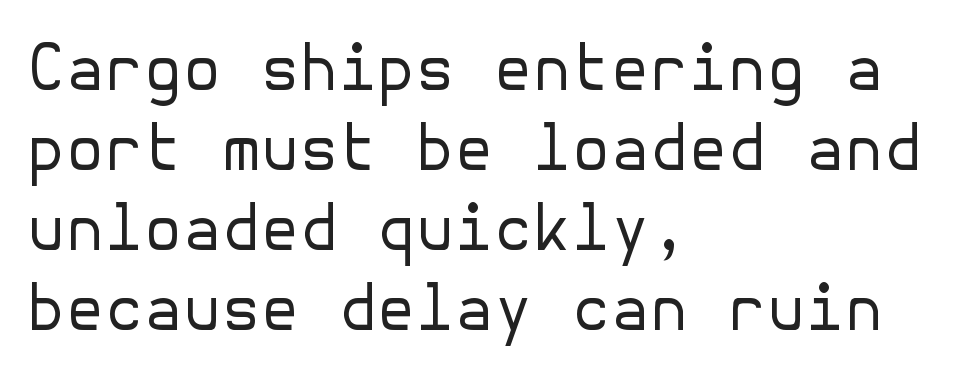
{"serif": "no", "italic": "no", "bold": "no", "weight": "regular", "width": "normal", "stroke_contrast": "low", "x_height": "medium", "underline": "no", "align": "left", "line_spacing": "normal", "line_spacing_ratio": 1.27, "letter_spacing": "normal", "letter_spacing_em": 0.0, "glyph_px": 63}
